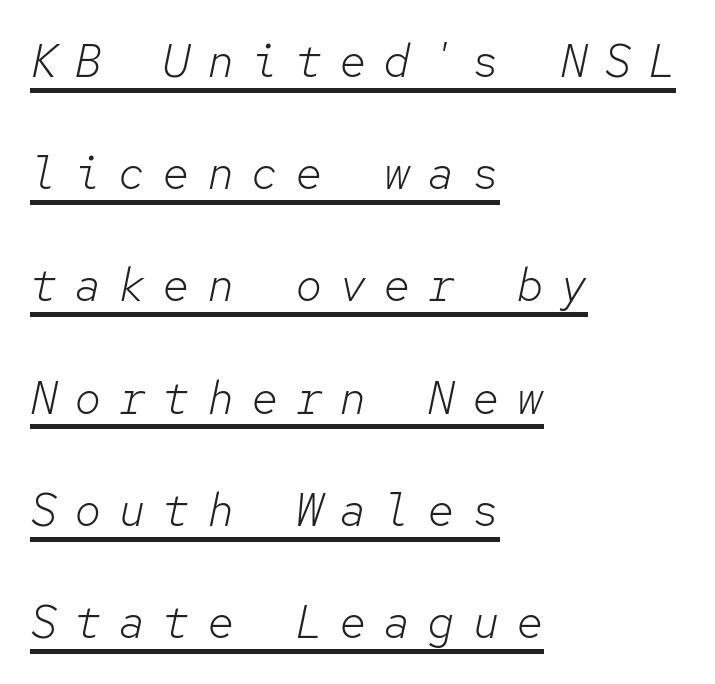
In CSS terms this would be text-align: left. This sample trades compactness for vertical openness between lines. Stem width sits at or under what a default text font uses. Monospaced: the letters line up in strict vertical columns. Glance below the letters and you will spot a drawn line.
